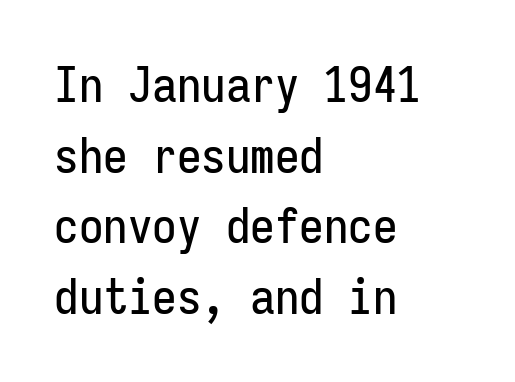
The image shows 49 px condensed sans-serif type, upright, monospaced; set left-aligned, normal line spacing (1.44x), normal letter spacing, not underlined; low stroke contrast and a medium x-height.
